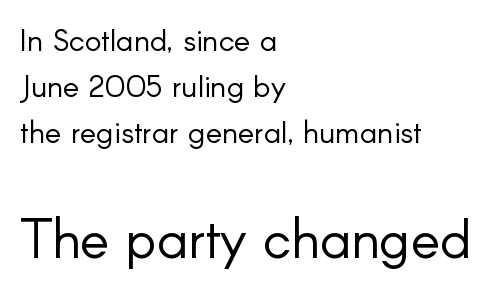
{"serif": "no", "italic": "no", "bold": "no", "weight": "light", "width": "normal", "stroke_contrast": "low", "x_height": "small", "monospaced": "no", "underline": "no", "align": "left", "line_spacing": "normal", "line_spacing_ratio": 1.49, "letter_spacing": "normal", "letter_spacing_em": 0.0, "larger_block": "second", "size_ratio": 1.77, "glyph_px": 55}
